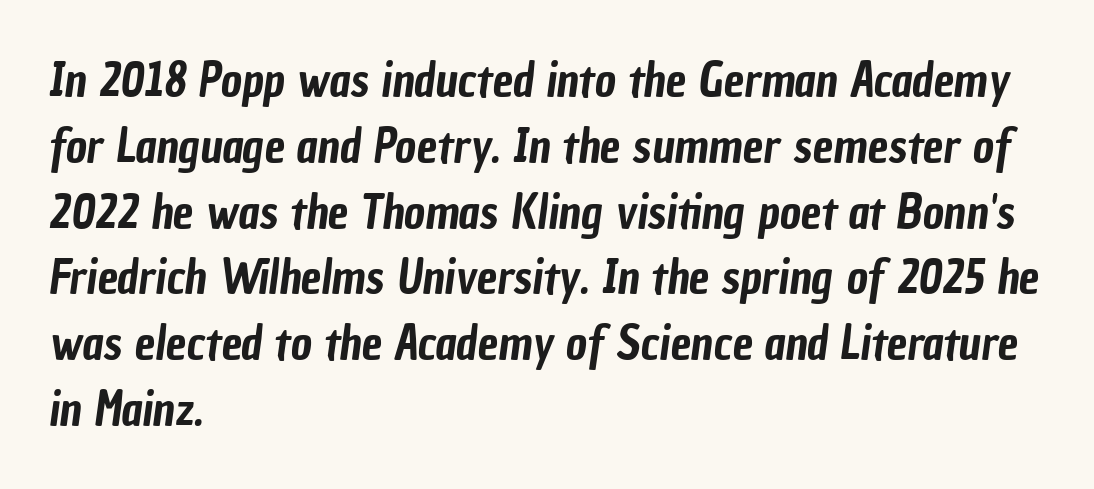
The image shows 46 px condensed sans-serif type; set left-aligned, normal line spacing (1.43x), normal letter spacing, not underlined; low stroke contrast and a medium x-height.
